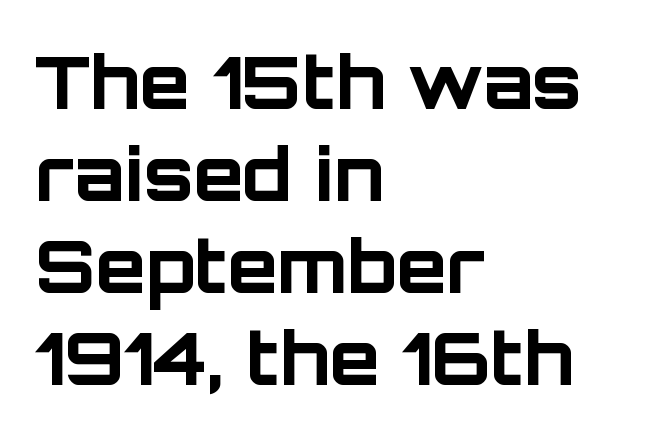
{"serif": "no", "italic": "no", "bold": "yes", "weight": "bold", "width": "normal", "stroke_contrast": "low", "x_height": "large", "monospaced": "no", "underline": "no", "align": "left", "line_spacing": "normal", "line_spacing_ratio": 1.26, "letter_spacing": "normal", "letter_spacing_em": 0.0, "glyph_px": 73}
